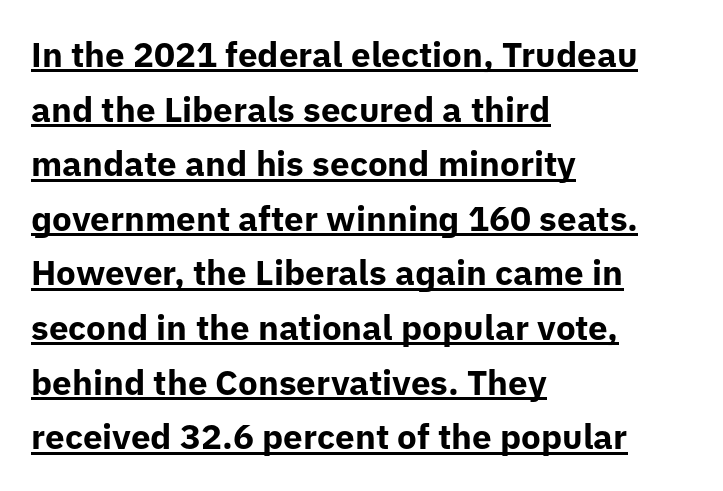
The image shows 35 px bold sans-serif type, upright; set left-aligned, normal line spacing (1.56x), normal letter spacing, underlined; low stroke contrast and a medium x-height.
